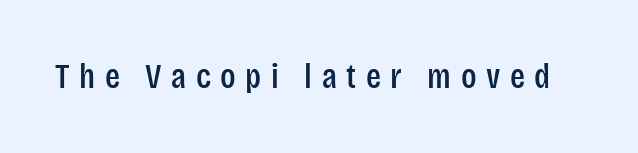
Each row of text sits above clean, open space. Stroke terminals: plain, sans-serif. Posture: vertical. Look at the tracking — it's clearly loosened, letters drifting apart. Each letter keeps its own natural width here, so spacing adapts to shape.
